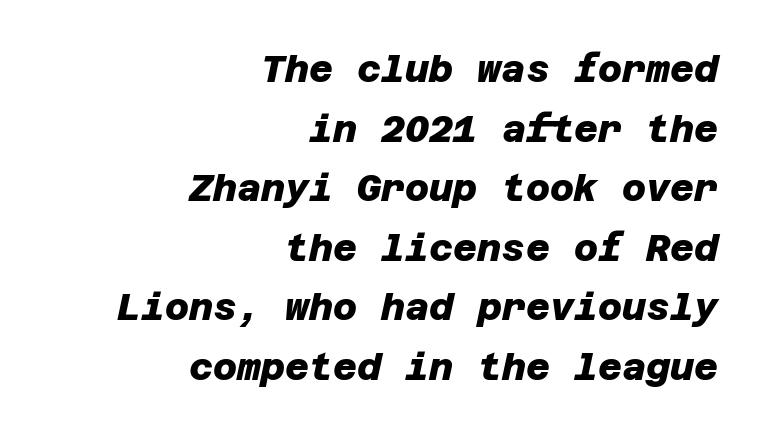
{"serif": "no", "bold": "yes", "weight": "heavy", "width": "normal", "stroke_contrast": "low", "x_height": "large", "underline": "no", "align": "right", "line_spacing": "normal", "line_spacing_ratio": 1.61, "letter_spacing": "normal", "letter_spacing_em": 0.0, "glyph_px": 37}
